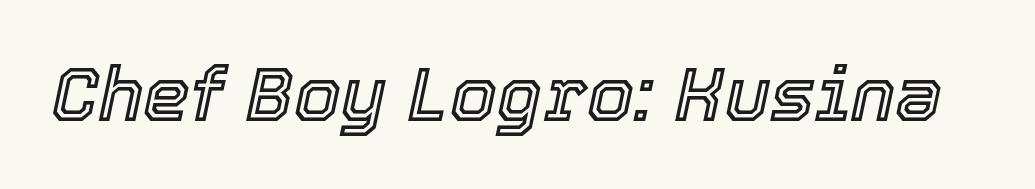
The image shows 75 px text type, italic (leaning right); set normal letter spacing, not underlined; a medium x-height.
